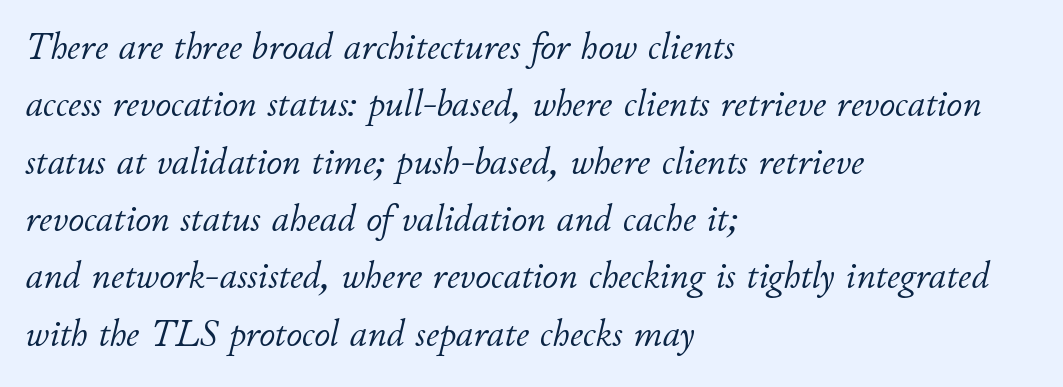
Q: Is the text bold? A: No.
Q: Is the text italic (slanted)? A: Yes, it leans right by about 11 degrees.
Q: Is the text underlined? A: No.
Q: How is the paragraph aligned? A: Left-aligned.
Q: Is the spacing between letters normal or unusually wide? A: Normal.
Q: Is the spacing between lines tight, normal or loose? A: Normal.
Q: Width (condensed, normal, or wide)? A: Normal.
Q: Stroke contrast? A: Low.
Q: x-height? A: Small.
Q: Monospaced? A: No.
